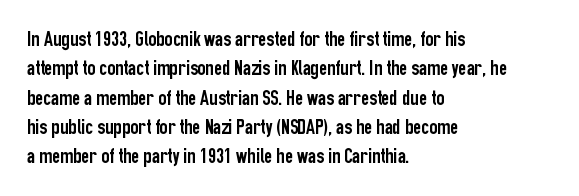
The image shows 22 px text type, upright; set left-aligned, normal line spacing (1.33x), normal letter spacing, not underlined.
